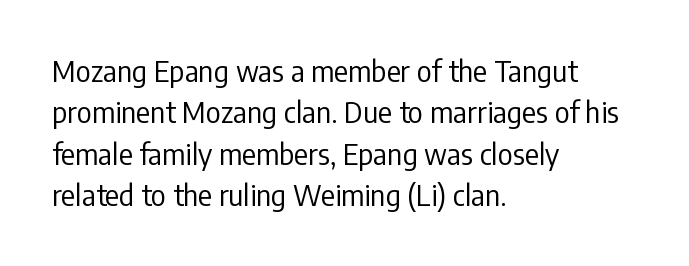
{"serif": "no", "italic": "no", "bold": "no", "weight": "regular", "width": "condensed", "stroke_contrast": "low", "x_height": "medium", "monospaced": "no", "underline": "no", "align": "left", "line_spacing": "normal", "line_spacing_ratio": 1.43, "letter_spacing": "normal", "letter_spacing_em": 0.0, "glyph_px": 29}
